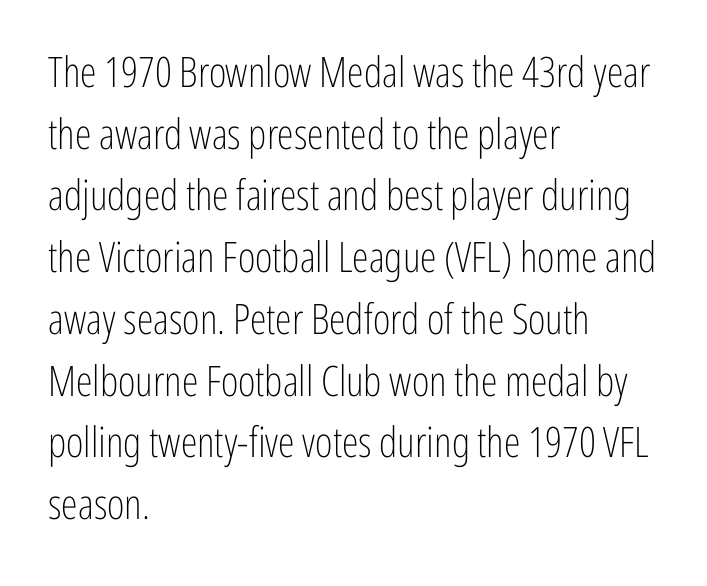
The image shows 42 px light, condensed sans-serif type, upright; set left-aligned, normal line spacing (1.47x), normal letter spacing, not underlined; low stroke contrast and a medium x-height.
